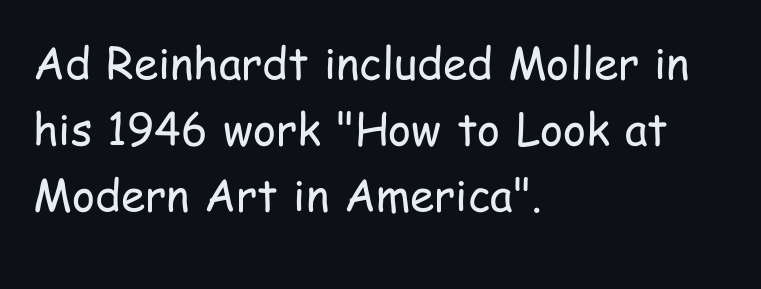
The image shows 44 px regular-weight, condensed sans-serif type, upright; set left-aligned, normal line spacing (1.5x), normal letter spacing, not underlined; low stroke contrast and a medium x-height.
